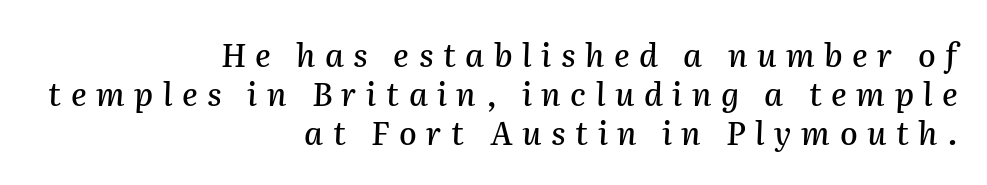
The image shows 32 px text type, italic (leaning right); set right-aligned, line spacing 1.22x, unusually wide letter spacing (+0.3 em), not underlined; medium stroke contrast and a medium x-height.
